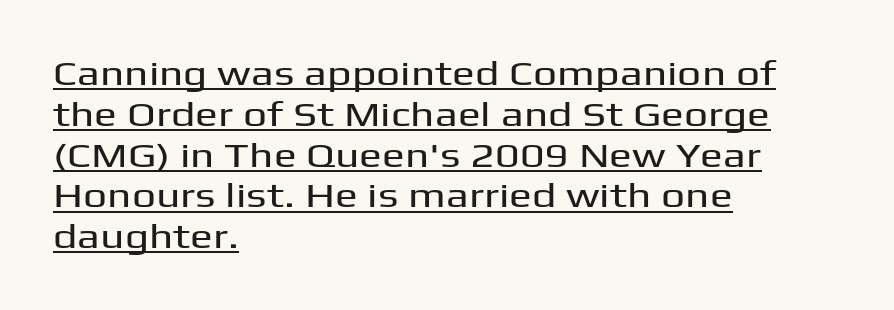
Q: Is the text italic (slanted)? A: No, it is upright.
Q: Is the typeface a serif or a sans-serif typeface? A: Sans-serif.
Q: Is the text underlined? A: Yes.
Q: How is the paragraph aligned? A: Left-aligned.
Q: Is the spacing between letters normal or unusually wide? A: Normal.
Q: Width (condensed, normal, or wide)? A: Wide.
Q: Stroke contrast? A: Medium.
Q: x-height? A: Medium.
Q: Monospaced? A: No.
